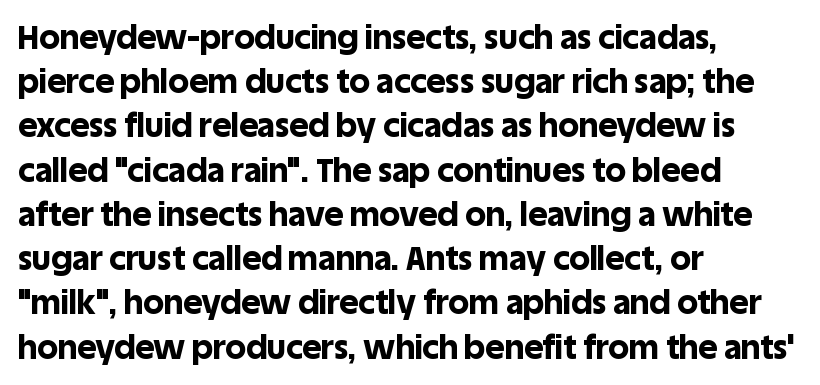
This sample uses plain, unmodified letter spacing. The compositor pushed each line to the left boundary. Plain, unruled lines of type. Spacing verdict: proportional, widths tailored to each character. Check where the strokes stop: nothing finishes them off — pure sans. Is there any slant? The stems are plumb.
